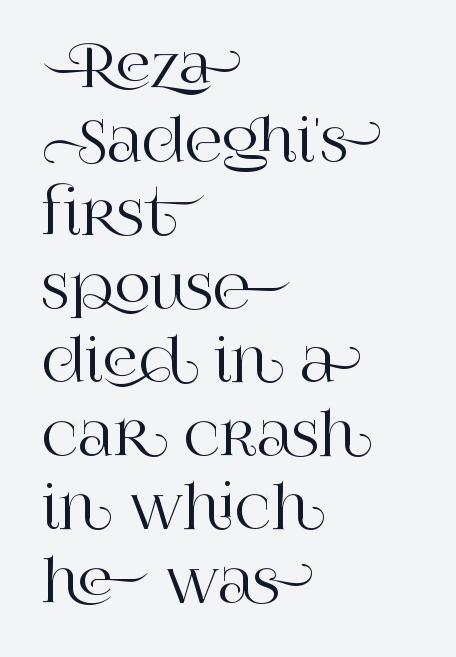
The image shows 57 px serif type, upright; set left-aligned, normal line spacing (1.29x), normal letter spacing, not underlined; high stroke contrast and a large x-height.
